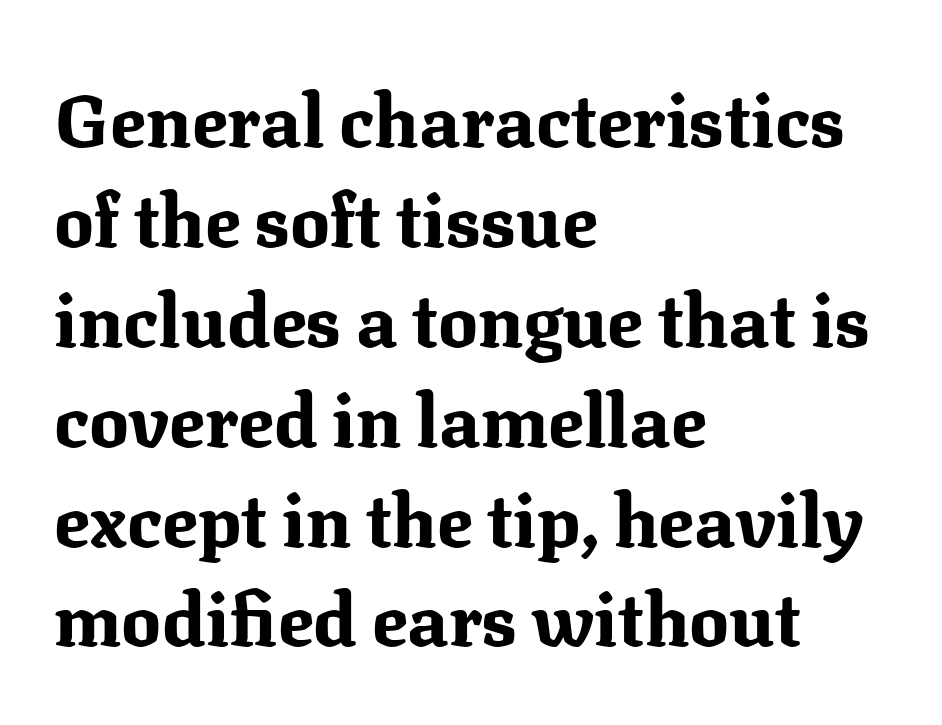
{"serif": "yes", "italic": "no", "bold": "yes", "weight": "bold", "width": "normal", "stroke_contrast": "medium", "x_height": "medium", "monospaced": "no", "underline": "no", "align": "left", "line_spacing": "normal", "line_spacing_ratio": 1.35, "letter_spacing": "normal", "letter_spacing_em": 0.0, "glyph_px": 74}
